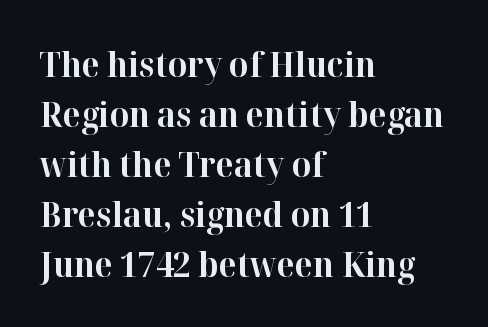
The space beneath each line is pristine and unruled. These lines keep a tight, regular rhythm from letter to letter. This sample uses a serif face. The letters stand upright; this is a roman face. A typesetter would call this proportional, since set widths differ per character. A full-strength bold gives these letters their thick strokes.
